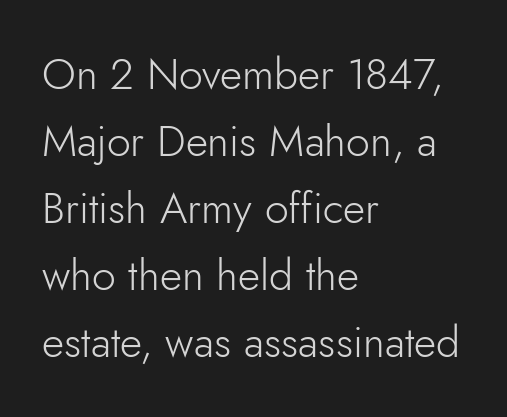
The image shows 43 px light sans-serif type, upright; set left-aligned, normal line spacing (1.56x), normal letter spacing, not underlined; low stroke contrast and a small x-height.
